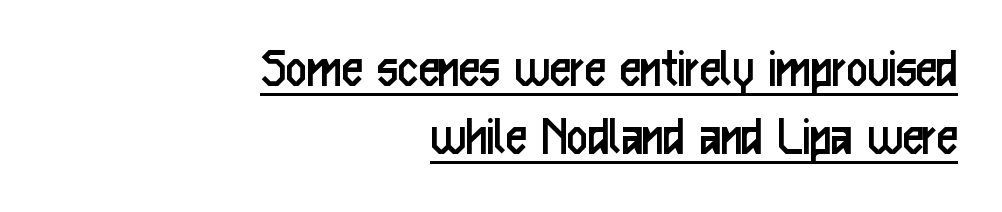
The image shows 58 px regular-weight, condensed sans-serif type, upright; set right-aligned, line spacing 1.17x, normal letter spacing, underlined; low stroke contrast and a medium x-height.
